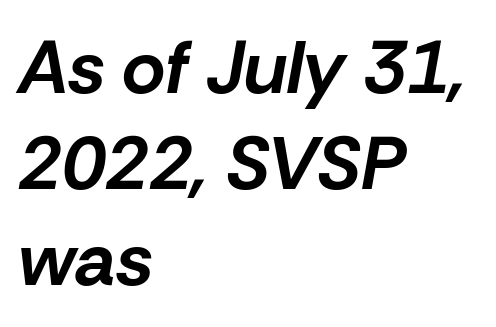
{"italic": "yes", "lean": "right", "slant_degrees": 10, "bold": "yes", "weight": "bold", "width": "normal", "stroke_contrast": "low", "x_height": "medium", "monospaced": "no", "underline": "no", "align": "left", "line_spacing": "normal", "line_spacing_ratio": 1.28, "letter_spacing": "normal", "letter_spacing_em": 0.0, "glyph_px": 75}
